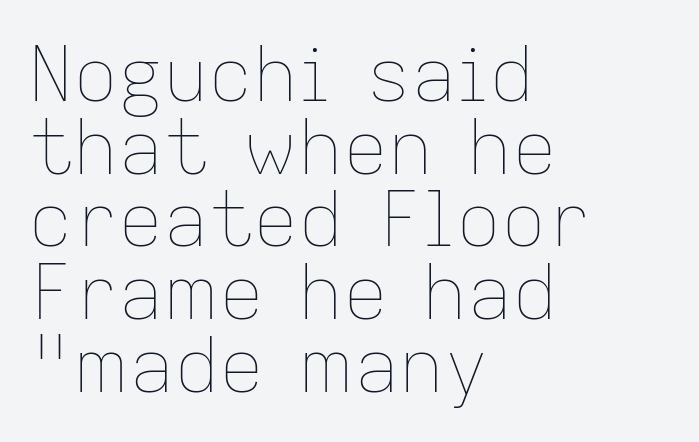
The image shows 75 px thin type, upright; set left-aligned, tight line spacing (0.97x), normal letter spacing, not underlined; low stroke contrast and a medium x-height.
